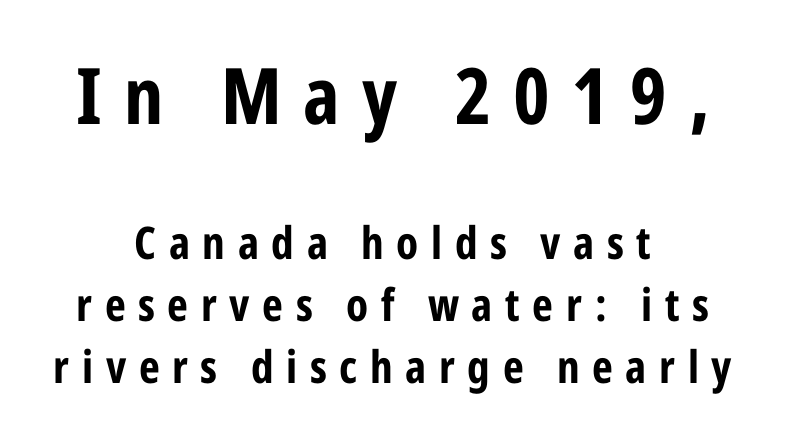
The image shows 78 px bold, condensed sans-serif type, upright; set centered, normal line spacing (1.38x), unusually wide letter spacing (+0.28 em), not underlined; the first (top) block is 1.73x larger; low stroke contrast and a medium x-height.
